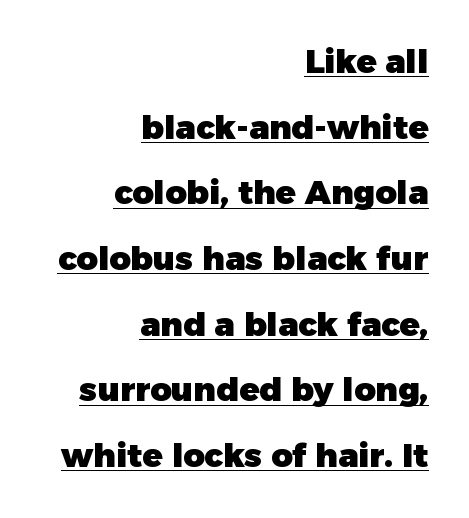
The line texture is even and compact thanks to regular tracking. Think of a printed novel: that variable character pitch is what you see here. Stroke thickness is high; the sample reads as a true bold. A typesetter would call this leading open, well beyond the default.
